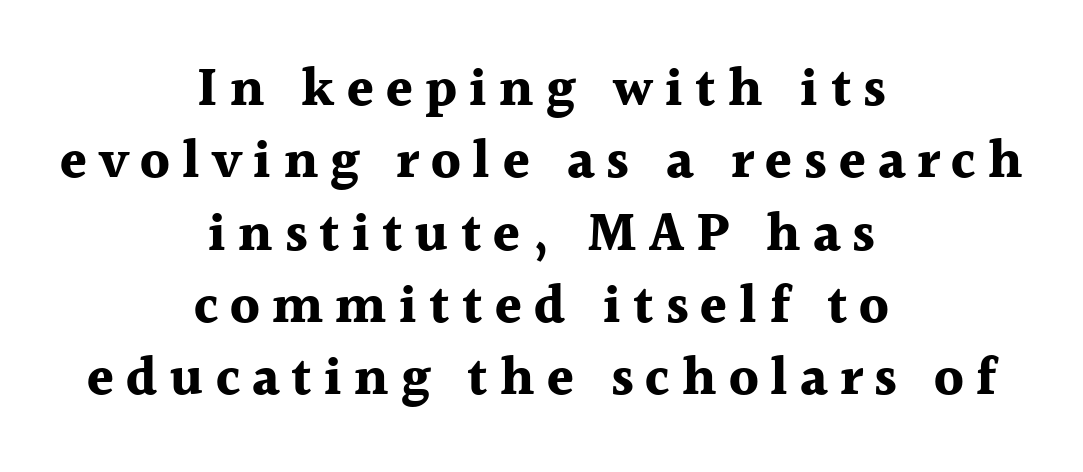
Leading: standard. Every character sits straight up, as roman type does. Is the type bold? Yes — the strokes are clearly thick and heavy. The space beneath each line is pristine and unruled.
